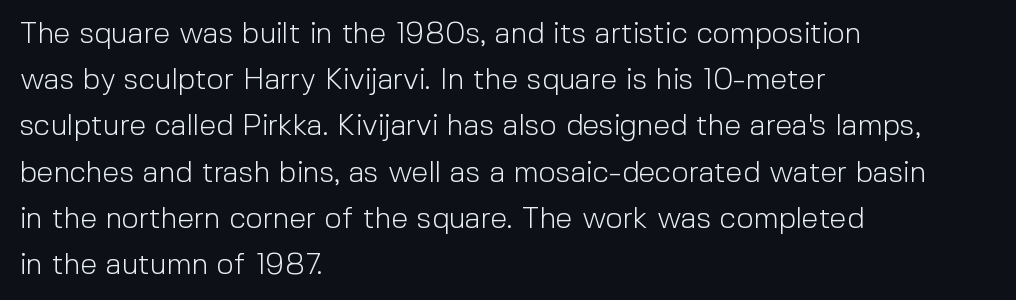
The specimen reads as upright at a glance. The lines are quadded left. Rows of type keep a routine distance in the vertical direction. This is sans-serif lettering, the kind often seen on screens and signage. In terms of letterspacing, this is plain default setting.
